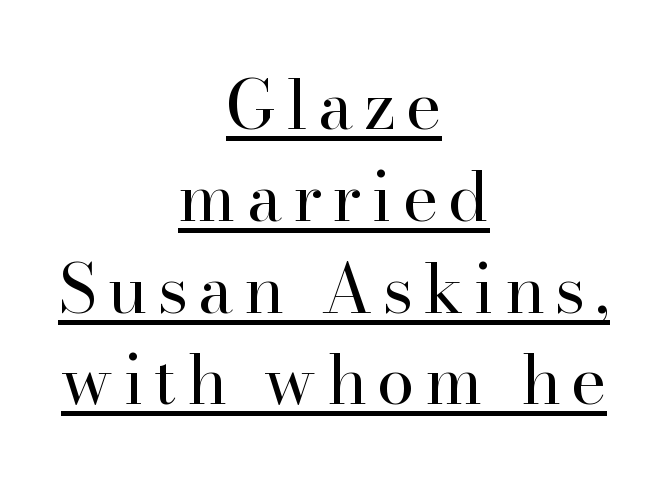
The image shows 68 px regular-weight serif type, upright; set centered, normal line spacing (1.35x), underlined; high stroke contrast and a small x-height.
